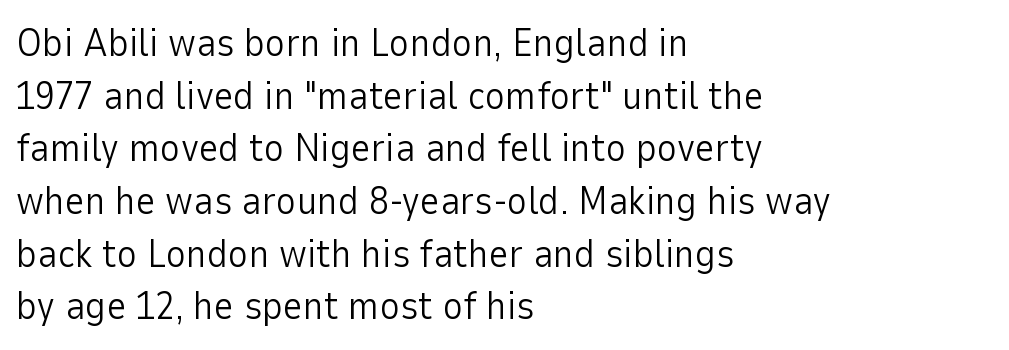
Descenders are the only things crossing below the line. Caption: standard tracking, unaltered. Examine the stroke ends and you'll find no serifs. Honestly, the row spacing looks completely unremarkable.
